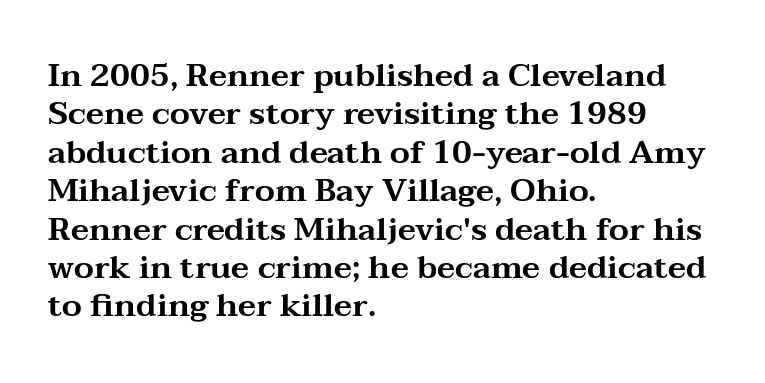
Look at the tracking — it's just the regular setting, nothing added. Do the letters lean? They stand straight. Think of a printed novel: that variable character pitch is what you see here. The paragraph has a hard left edge and a soft right edge. The letters carry serifs — small finishing strokes at the ends of their stems.
